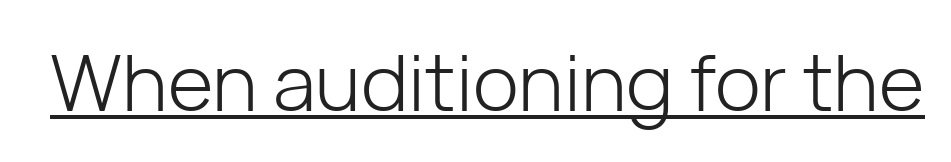
Each word holds together tightly as a unit, with standard inter-letter gaps. Posture: straight, roman, zero tilt. Underline: present. Spacing verdict: proportional, widths tailored to each character.
